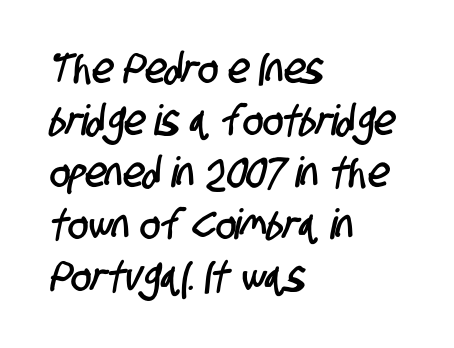
{"serif": "no", "width": "condensed", "stroke_contrast": "low", "x_height": "large", "monospaced": "no", "underline": "no", "align": "left", "line_spacing_ratio": 1.24, "letter_spacing": "normal", "letter_spacing_em": 0.0, "glyph_px": 42}
